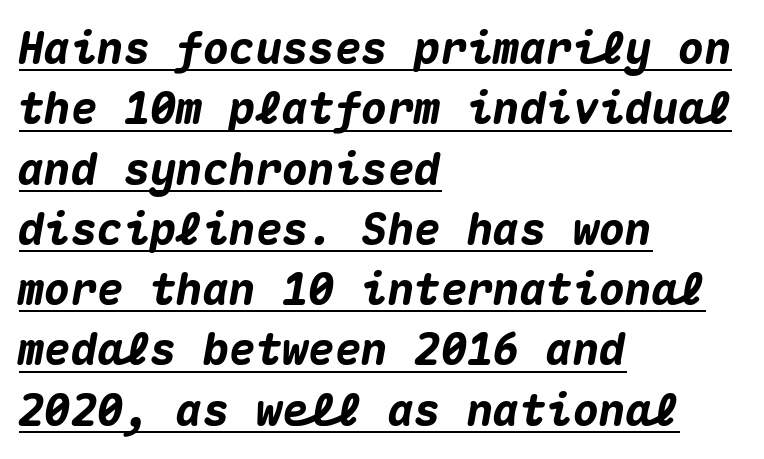
The image shows 44 px heavy type, italic (leaning right), monospaced; set left-aligned, normal line spacing (1.37x), normal letter spacing, underlined; medium stroke contrast and a medium x-height.
